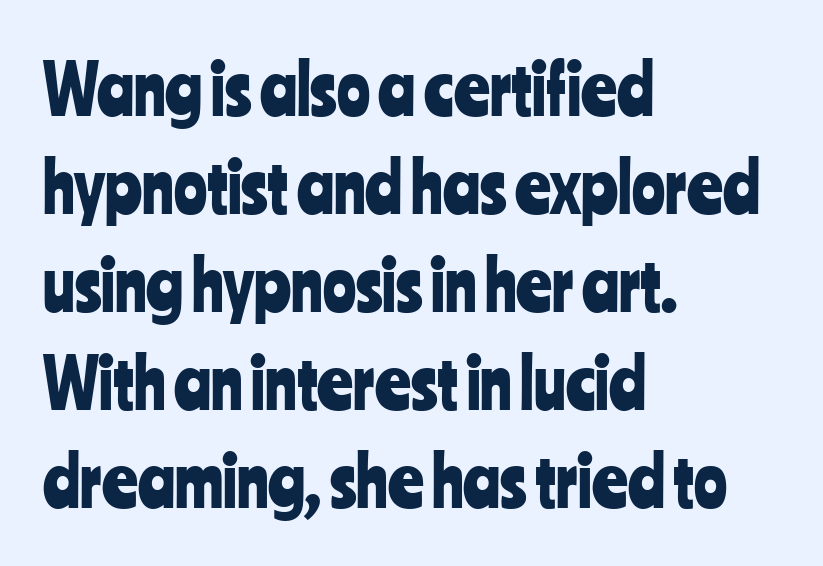
This rendering features lettering with no underline. Posture: vertical. Here the glyphs are tracked normally, forming tight word shapes. Layout note: lines flush left.
